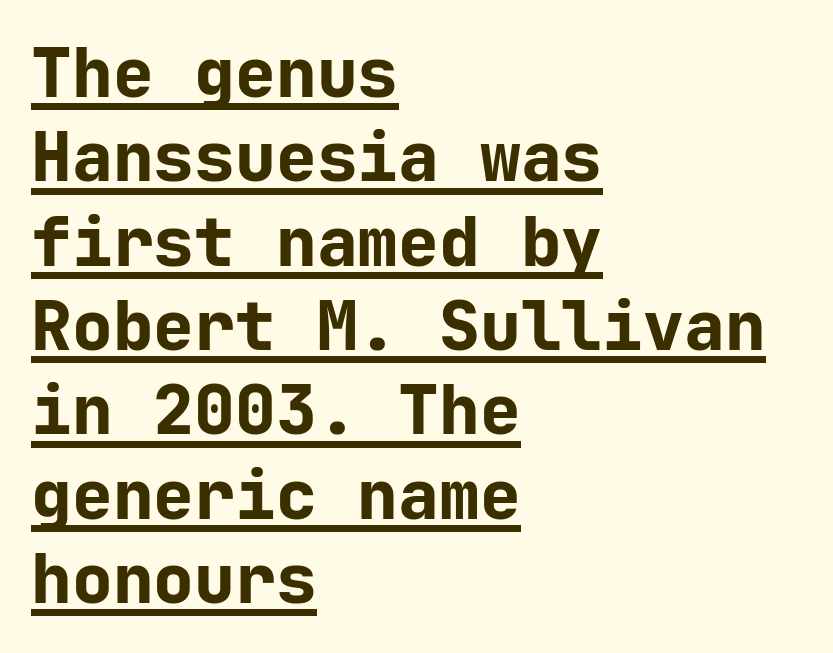
Q: Is the text bold? A: Yes.
Q: Is the text italic (slanted)? A: No, it is upright.
Q: Is the typeface a serif or a sans-serif typeface? A: Sans-serif.
Q: Is the text underlined? A: Yes.
Q: How is the paragraph aligned? A: Left-aligned.
Q: Is the spacing between letters normal or unusually wide? A: Normal.
Q: Width (condensed, normal, or wide)? A: Normal.
Q: Stroke contrast? A: Low.
Q: x-height? A: Medium.
Q: Monospaced? A: Yes.
